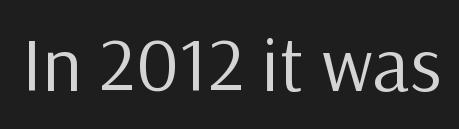
The typeface has the unassuming heft of standard copy or less. In terms of posture, this sample is upright. Students, note that the glyphs here touch the page at normal intervals. A clean baseline with only descenders dipping below it.
